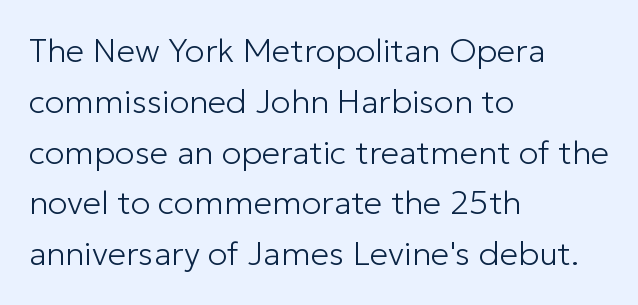
{"serif": "no", "italic": "no", "bold": "no", "weight": "light", "width": "normal", "stroke_contrast": "low", "x_height": "medium", "monospaced": "no", "underline": "no", "align": "left", "line_spacing": "normal", "line_spacing_ratio": 1.54, "letter_spacing": "normal", "letter_spacing_em": 0.0, "glyph_px": 33}
